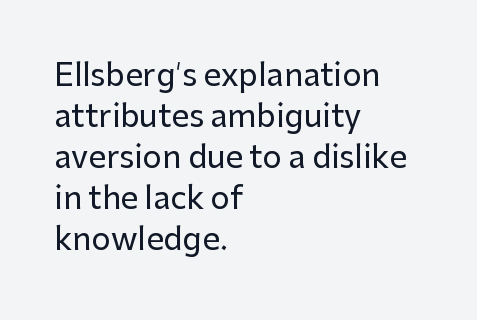
{"serif": "no", "italic": "no", "width": "normal", "stroke_contrast": "low", "x_height": "medium", "monospaced": "no", "underline": "no", "align": "left", "line_spacing": "normal", "line_spacing_ratio": 1.32, "letter_spacing": "normal", "letter_spacing_em": 0.0, "glyph_px": 31}
